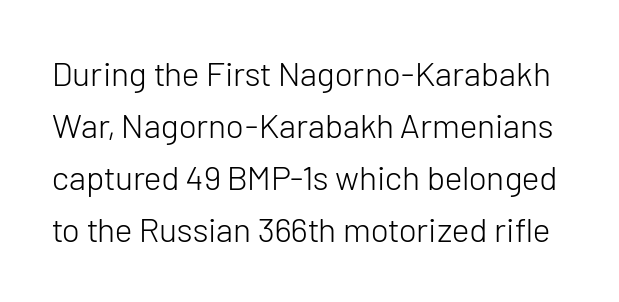
The image shows 34 px light sans-serif type, upright; set normal line spacing (1.53x), normal letter spacing, not underlined; low stroke contrast and a medium x-height.
